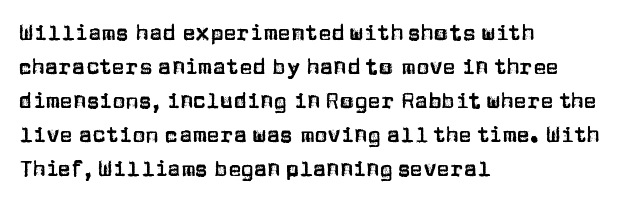
Q: Is the text italic (slanted)? A: No, it is upright.
Q: Is the text underlined? A: No.
Q: How is the paragraph aligned? A: Left-aligned.
Q: Is the spacing between letters normal or unusually wide? A: Normal.
Q: Is the spacing between lines tight, normal or loose? A: Normal.
